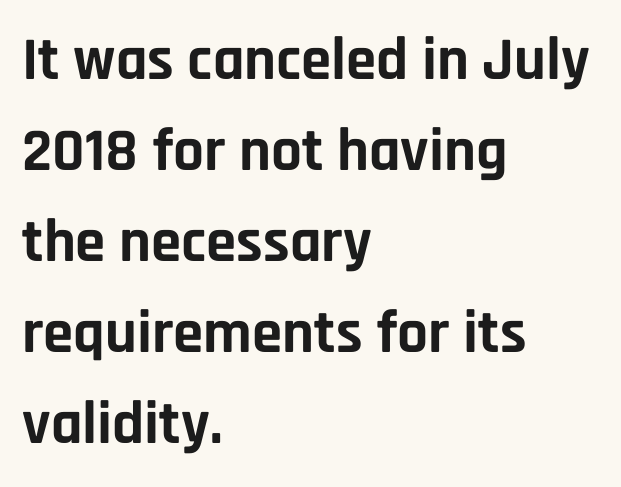
Q: Is the text bold? A: Yes.
Q: Is the text italic (slanted)? A: No, it is upright.
Q: Is the typeface a serif or a sans-serif typeface? A: Sans-serif.
Q: Is the text underlined? A: No.
Q: How is the paragraph aligned? A: Left-aligned.
Q: Is the spacing between letters normal or unusually wide? A: Normal.
Q: Is the spacing between lines tight, normal or loose? A: Normal.
Q: Width (condensed, normal, or wide)? A: Normal.
Q: Stroke contrast? A: Low.
Q: x-height? A: Large.
Q: Monospaced? A: No.
